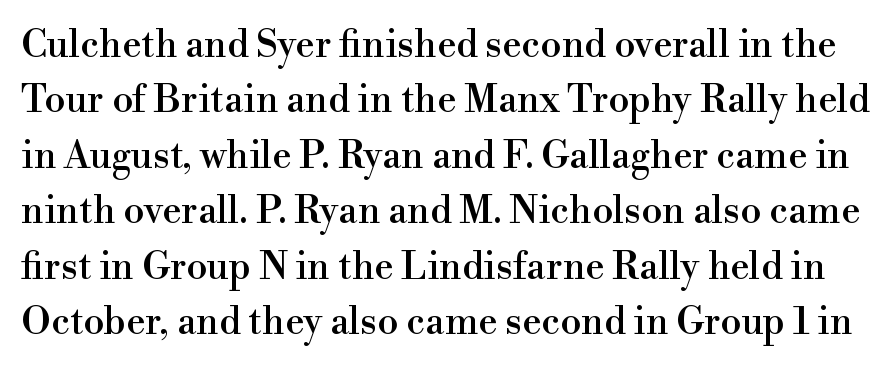
The image shows 38 px serif type, upright; set normal line spacing (1.46x), normal letter spacing, not underlined; a small x-height.
